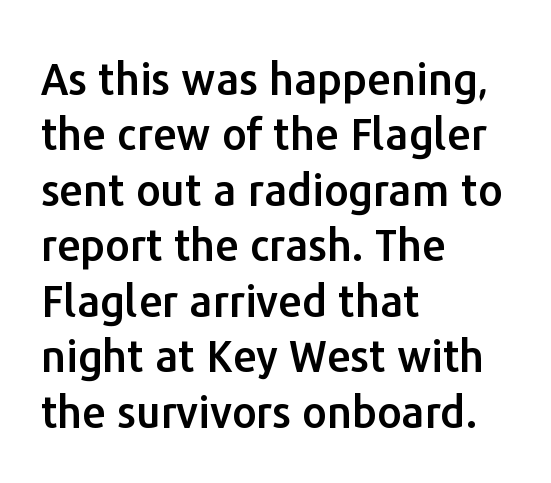
Q: Is the text italic (slanted)? A: No, it is upright.
Q: Is the typeface a serif or a sans-serif typeface? A: Sans-serif.
Q: Is the text underlined? A: No.
Q: How is the paragraph aligned? A: Left-aligned.
Q: Is the spacing between letters normal or unusually wide? A: Normal.
Q: Is the spacing between lines tight, normal or loose? A: Normal.
Q: Width (condensed, normal, or wide)? A: Normal.
Q: Stroke contrast? A: Low.
Q: x-height? A: Medium.
Q: Monospaced? A: No.
